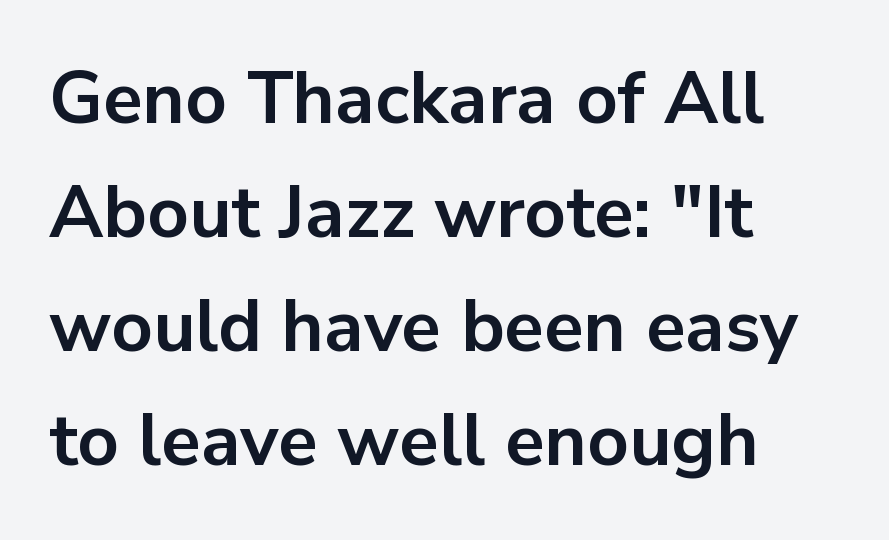
Q: Is the text bold? A: Yes.
Q: Is the text italic (slanted)? A: No, it is upright.
Q: Is the typeface a serif or a sans-serif typeface? A: Sans-serif.
Q: Is the text underlined? A: No.
Q: How is the paragraph aligned? A: Left-aligned.
Q: Is the spacing between letters normal or unusually wide? A: Normal.
Q: Is the spacing between lines tight, normal or loose? A: Normal.
Q: Width (condensed, normal, or wide)? A: Normal.
Q: Stroke contrast? A: Low.
Q: x-height? A: Medium.
Q: Monospaced? A: No.
